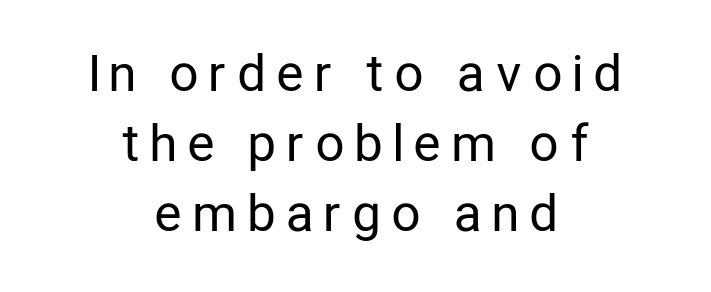
Q: Is the text bold? A: No.
Q: Is the text italic (slanted)? A: No, it is upright.
Q: Is the typeface a serif or a sans-serif typeface? A: Sans-serif.
Q: Is the text underlined? A: No.
Q: How is the paragraph aligned? A: Centered.
Q: Is the spacing between letters normal or unusually wide? A: Unusually wide.
Q: Is the spacing between lines tight, normal or loose? A: Normal.
Q: Width (condensed, normal, or wide)? A: Condensed.
Q: Stroke contrast? A: Low.
Q: x-height? A: Medium.
Q: Monospaced? A: No.
